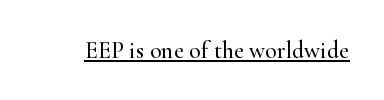
Default kerning and tracking; the words read as compact shapes. Notice how the stems are strictly vertical — no italics here. The glyphs are accompanied by a horizontal stroke just below them.
